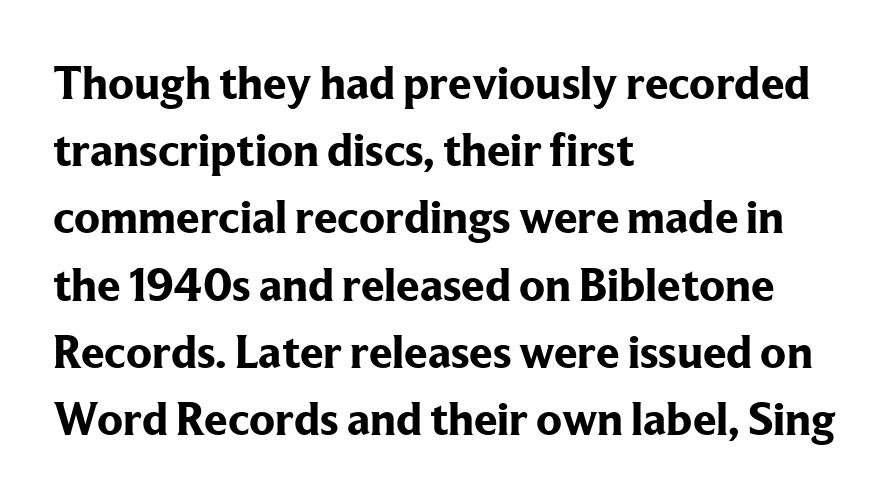
{"serif": "yes", "italic": "no", "bold": "yes", "weight": "bold", "width": "normal", "stroke_contrast": "low", "x_height": "medium", "monospaced": "no", "underline": "no", "align": "left", "line_spacing": "normal", "line_spacing_ratio": 1.43, "letter_spacing": "normal", "letter_spacing_em": 0.0, "glyph_px": 47}
